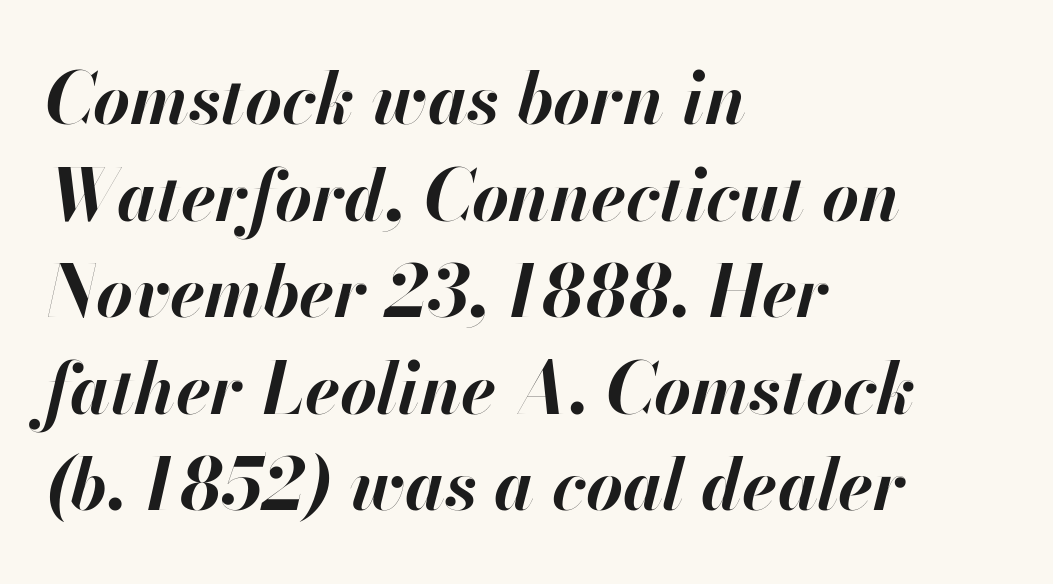
Q: Is the text bold? A: Yes.
Q: Is the text italic (slanted)? A: Yes, it leans right by about 13 degrees.
Q: Is the text underlined? A: No.
Q: How is the paragraph aligned? A: Left-aligned.
Q: Is the spacing between letters normal or unusually wide? A: Normal.
Q: Is the spacing between lines tight, normal or loose? A: Normal.
Q: Width (condensed, normal, or wide)? A: Normal.
Q: Stroke contrast? A: High.
Q: x-height? A: Small.
Q: Monospaced? A: No.
